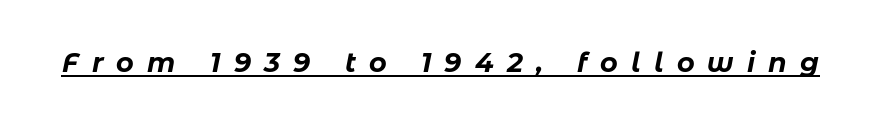
When letters slant like this, we call the style italic. This rendering features underlined lettering. Strokes here are thick enough to call this a true bold. This sample uses expanded letter spacing, leaving extra air between glyphs.
